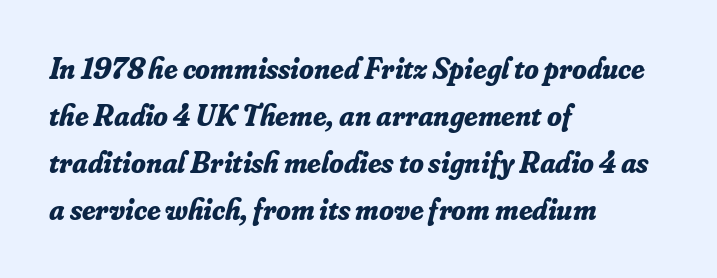
Q: Is the text bold? A: Yes.
Q: Is the text italic (slanted)? A: Yes, it leans right by about 16 degrees.
Q: Is the typeface a serif or a sans-serif typeface? A: Serif.
Q: Is the text underlined? A: No.
Q: How is the paragraph aligned? A: Left-aligned.
Q: Is the spacing between letters normal or unusually wide? A: Normal.
Q: Is the spacing between lines tight, normal or loose? A: Normal.
Q: Width (condensed, normal, or wide)? A: Normal.
Q: Stroke contrast? A: Low.
Q: x-height? A: Small.
Q: Monospaced? A: No.
